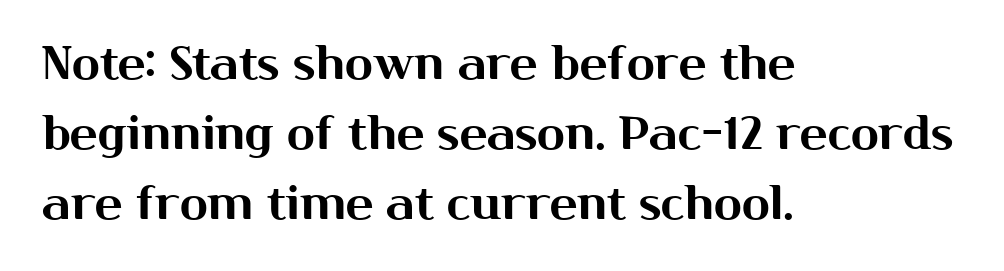
Is this a fixed-width face? No — the glyphs have proportional, varying widths. A typesetter would call this leading conventional body-copy spacing. The face used here is a sans, in the tradition of grotesques and geometrics. In terms of letterspacing, this is plain default setting. A bare baseline throughout the passage. This is roman type, the default non-slanted kind.
